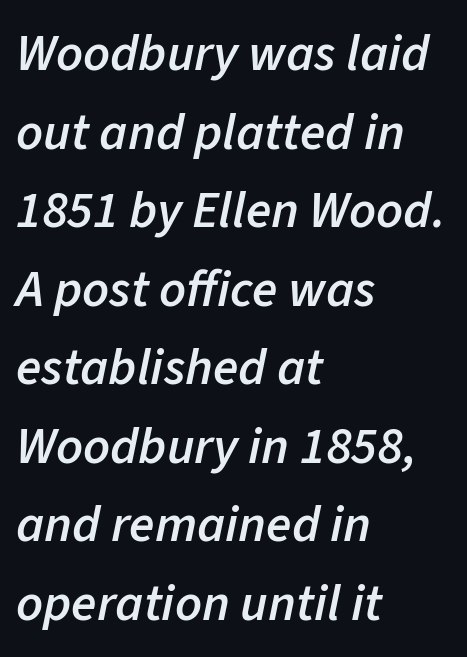
The image shows 52 px semibold type, italic (leaning right); set left-aligned, normal line spacing (1.51x), normal letter spacing, not underlined; low stroke contrast and a medium x-height.
